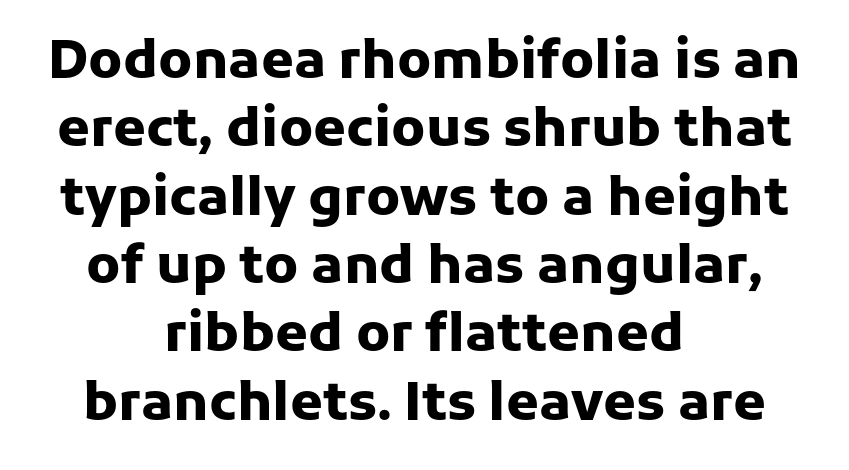
The image shows 53 px heavy sans-serif type, upright; set centered, normal line spacing (1.29x), normal letter spacing, not underlined; low stroke contrast and a medium x-height.
